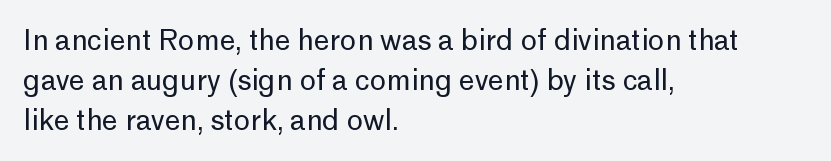
The image shows 28 px regular-weight sans-serif type, upright; set left-aligned, normal line spacing (1.43x), normal letter spacing, not underlined; low stroke contrast and a medium x-height.
